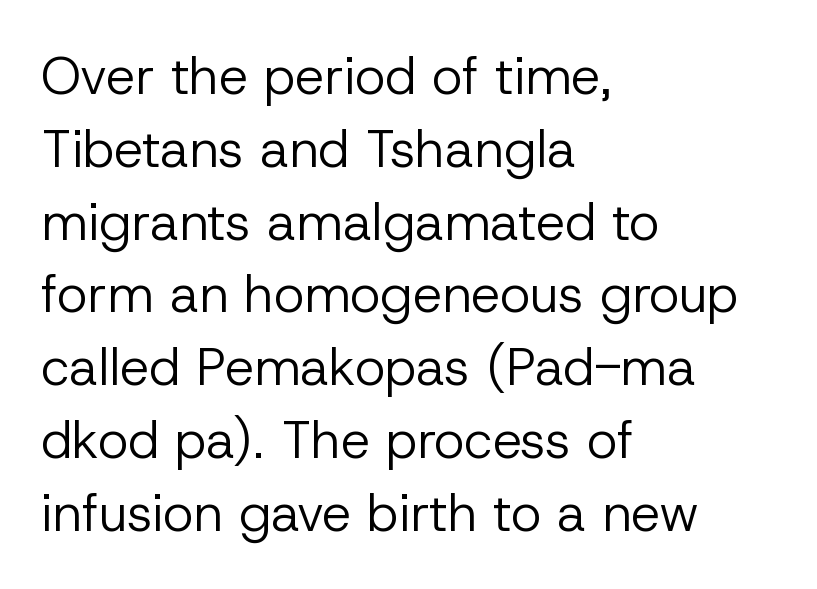
A roman cut, with each character standing at attention. Observe the ordinary spacing: letters are neighbours, not strangers. The letters advance in unequal steps, a hallmark of proportional type. These lines stack with their left ends in a neat column. Descender tails drop into unmarked territory.
